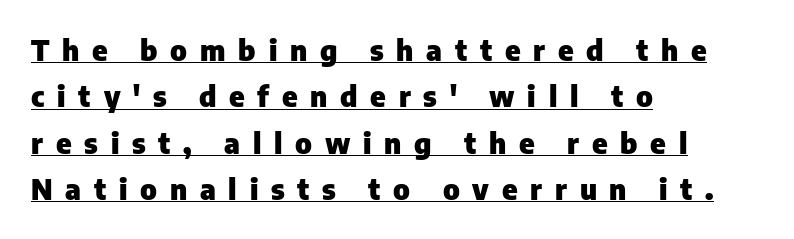
{"serif": "no", "italic": "no", "bold": "yes", "weight": "heavy", "width": "normal", "stroke_contrast": "low", "x_height": "medium", "monospaced": "no", "underline": "yes", "align": "left", "line_spacing": "normal", "line_spacing_ratio": 1.6, "letter_spacing": "wide", "letter_spacing_em": 0.44, "glyph_px": 29}
